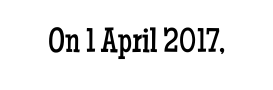
Q: Is the text bold? A: No.
Q: Is the text italic (slanted)? A: No, it is upright.
Q: Is the typeface a serif or a sans-serif typeface? A: Serif.
Q: Is the text underlined? A: No.
Q: Is the spacing between letters normal or unusually wide? A: Normal.
Q: Width (condensed, normal, or wide)? A: Condensed.
Q: Stroke contrast? A: Low.
Q: x-height? A: Medium.
Q: Monospaced? A: No.
